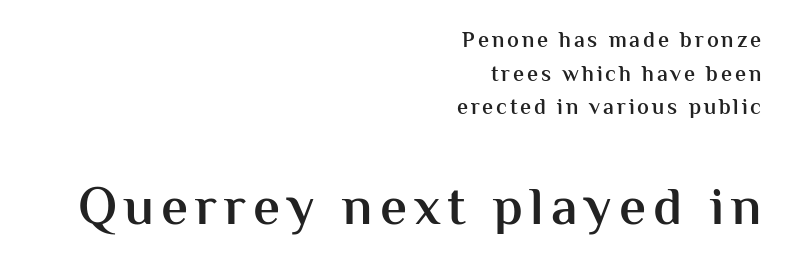
Q: Is the text bold? A: Semi-bold.
Q: Is the text italic (slanted)? A: No, it is upright.
Q: Is the typeface a serif or a sans-serif typeface? A: Sans-serif.
Q: Is the text underlined? A: No.
Q: How is the paragraph aligned? A: Right-aligned.
Q: Is the spacing between lines tight, normal or loose? A: Normal.
Q: Which block of text is set in a larger size, the first (top) or the second (bottom)? A: The second (bottom) one.
Q: Width (condensed, normal, or wide)? A: Normal.
Q: Stroke contrast? A: Medium.
Q: x-height? A: Medium.
Q: Monospaced? A: No.
